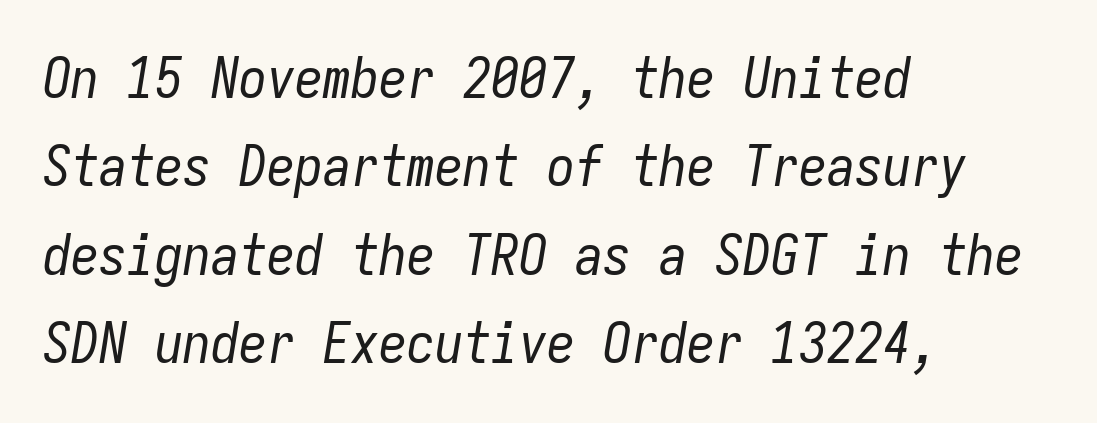
The image shows 56 px regular-weight, condensed type, italic (leaning right), monospaced; set left-aligned, normal line spacing (1.58x), normal letter spacing, not underlined; low stroke contrast and a medium x-height.
